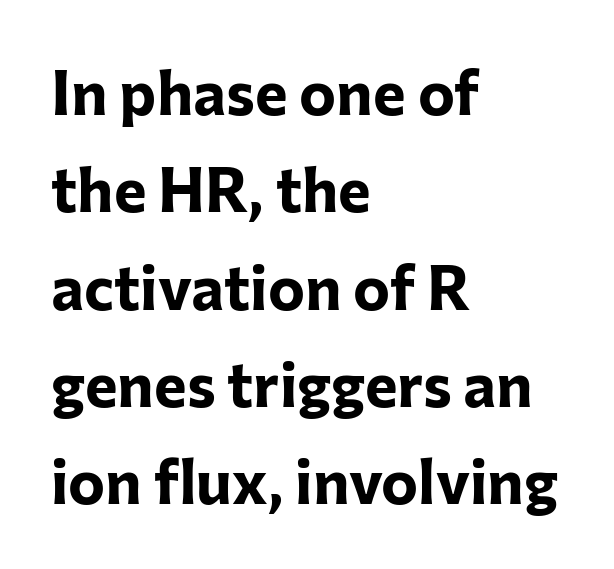
Q: Is the text bold? A: Yes.
Q: Is the text italic (slanted)? A: No, it is upright.
Q: Is the typeface a serif or a sans-serif typeface? A: Sans-serif.
Q: Is the text underlined? A: No.
Q: How is the paragraph aligned? A: Left-aligned.
Q: Is the spacing between letters normal or unusually wide? A: Normal.
Q: Is the spacing between lines tight, normal or loose? A: Normal.
Q: Width (condensed, normal, or wide)? A: Normal.
Q: Stroke contrast? A: Low.
Q: x-height? A: Medium.
Q: Monospaced? A: No.
